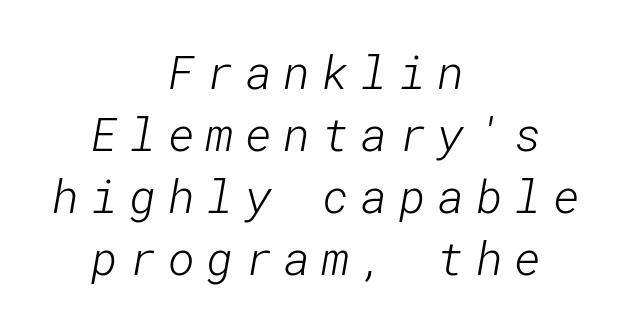
Letters rest on an invisible, unmarked baseline. The typesetting does not lean heavy: it is not bold. This sample is center-justified, so both line endings float freely. Look at the tracking — it's clearly loosened, letters drifting apart. If you measured baseline to baseline, you'd find a middling distance. Does the type have serifs? No, each stem ends abruptly.
